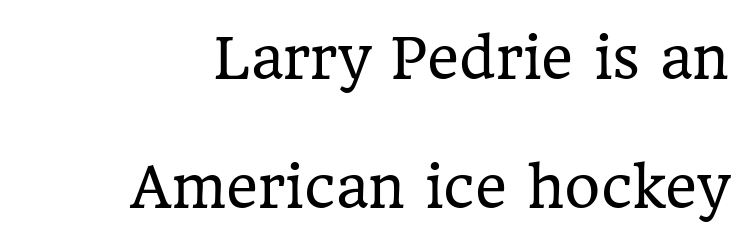
{"serif": "yes", "italic": "no", "bold": "no", "weight": "regular", "width": "normal", "stroke_contrast": "low", "x_height": "medium", "monospaced": "no", "underline": "no", "line_spacing": "loose", "line_spacing_ratio": 2.34, "letter_spacing": "normal", "letter_spacing_em": 0.0, "glyph_px": 55}
